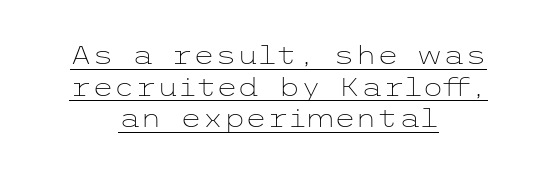
Q: Is the text bold? A: No.
Q: Is the text italic (slanted)? A: No, it is upright.
Q: Is the text underlined? A: Yes.
Q: How is the paragraph aligned? A: Centered.
Q: Is the spacing between letters normal or unusually wide? A: Normal.
Q: Is the spacing between lines tight, normal or loose? A: Normal.
